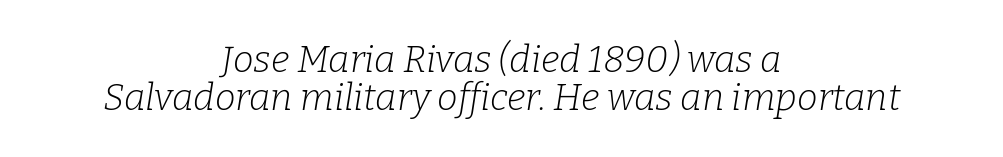
Q: Is the text bold? A: No.
Q: Is the text italic (slanted)? A: Yes, it leans right by about 9 degrees.
Q: Is the typeface a serif or a sans-serif typeface? A: Serif.
Q: Is the text underlined? A: No.
Q: How is the paragraph aligned? A: Centered.
Q: Is the spacing between letters normal or unusually wide? A: Normal.
Q: Is the spacing between lines tight, normal or loose? A: Tight.
Q: Width (condensed, normal, or wide)? A: Normal.
Q: Stroke contrast? A: Low.
Q: x-height? A: Medium.
Q: Monospaced? A: No.
